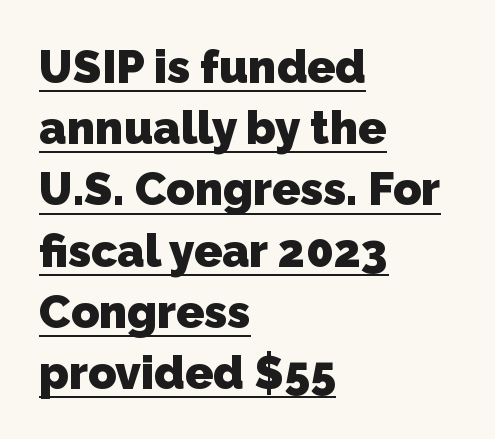
Q: Is the text bold? A: Yes.
Q: Is the typeface a serif or a sans-serif typeface? A: Sans-serif.
Q: Is the text underlined? A: Yes.
Q: How is the paragraph aligned? A: Left-aligned.
Q: Is the spacing between letters normal or unusually wide? A: Normal.
Q: Is the spacing between lines tight, normal or loose? A: Normal.
Q: Width (condensed, normal, or wide)? A: Normal.
Q: Stroke contrast? A: Low.
Q: x-height? A: Medium.
Q: Monospaced? A: No.
